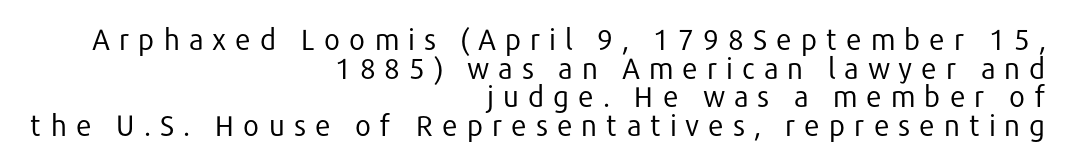
Q: Is the text bold? A: No.
Q: Is the text italic (slanted)? A: No, it is upright.
Q: Is the typeface a serif or a sans-serif typeface? A: Sans-serif.
Q: Is the text underlined? A: No.
Q: How is the paragraph aligned? A: Right-aligned.
Q: Is the spacing between letters normal or unusually wide? A: Unusually wide.
Q: Is the spacing between lines tight, normal or loose? A: Tight.
Q: Width (condensed, normal, or wide)? A: Normal.
Q: Stroke contrast? A: Low.
Q: x-height? A: Medium.
Q: Monospaced? A: No.
